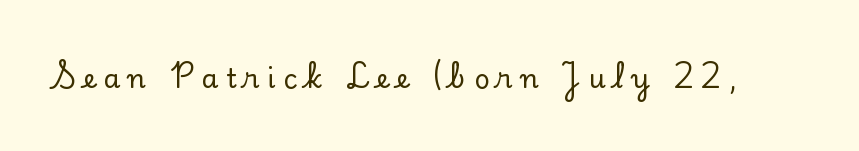
The words here are not underlined. Vertical strokes here are truly vertical. Glyph-to-glyph distance is far greater than everyday printed text.
